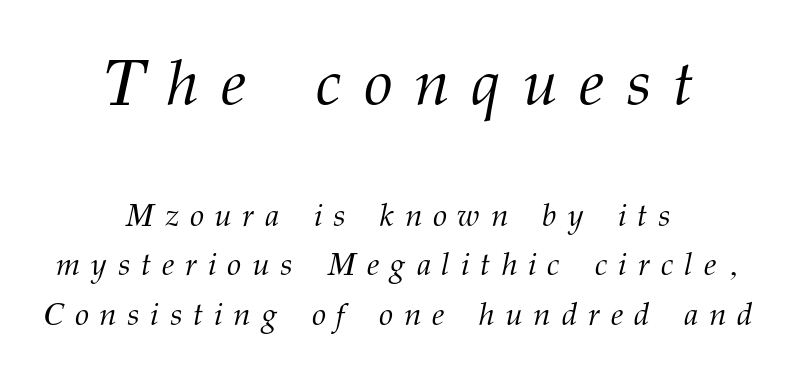
Q: Is the text bold? A: No.
Q: Is the text italic (slanted)? A: Yes, it leans right by about 12 degrees.
Q: Is the typeface a serif or a sans-serif typeface? A: Serif.
Q: Is the text underlined? A: No.
Q: How is the paragraph aligned? A: Centered.
Q: Is the spacing between letters normal or unusually wide? A: Unusually wide.
Q: Is the spacing between lines tight, normal or loose? A: Normal.
Q: Which block of text is set in a larger size, the first (top) or the second (bottom)? A: The first (top) one.
Q: Width (condensed, normal, or wide)? A: Normal.
Q: Stroke contrast? A: Medium.
Q: x-height? A: Medium.
Q: Monospaced? A: No.
